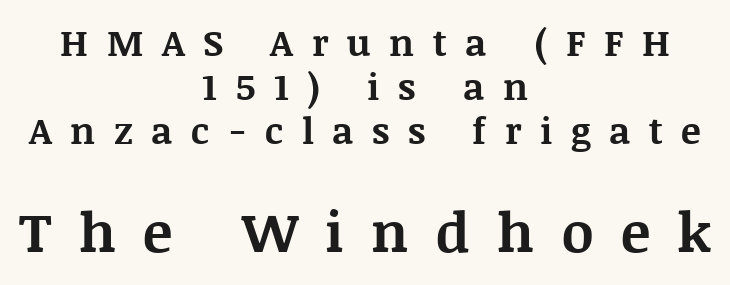
Posture: vertical. Honestly, there is no underline to notice here at all. Someone cranked the tracking dial way up on this one. Summary of weight: heavy, a full bold. Little horizontal feet cap the strokes, marking this as serif type.
